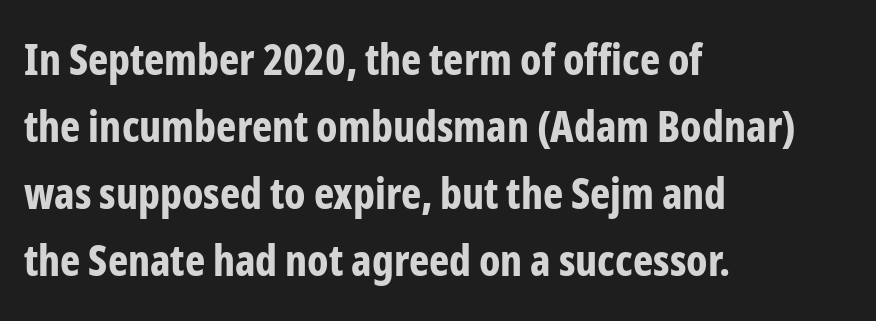
{"serif": "no", "italic": "no", "bold": "yes", "weight": "bold", "width": "condensed", "stroke_contrast": "low", "x_height": "medium", "monospaced": "no", "underline": "no", "align": "left", "line_spacing": "normal", "line_spacing_ratio": 1.56, "letter_spacing": "normal", "letter_spacing_em": 0.0, "glyph_px": 43}
